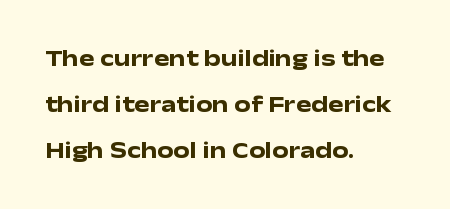
The image shows 23 px bold type, upright; set left-aligned, loose line spacing (2.01x), normal letter spacing, not underlined.
